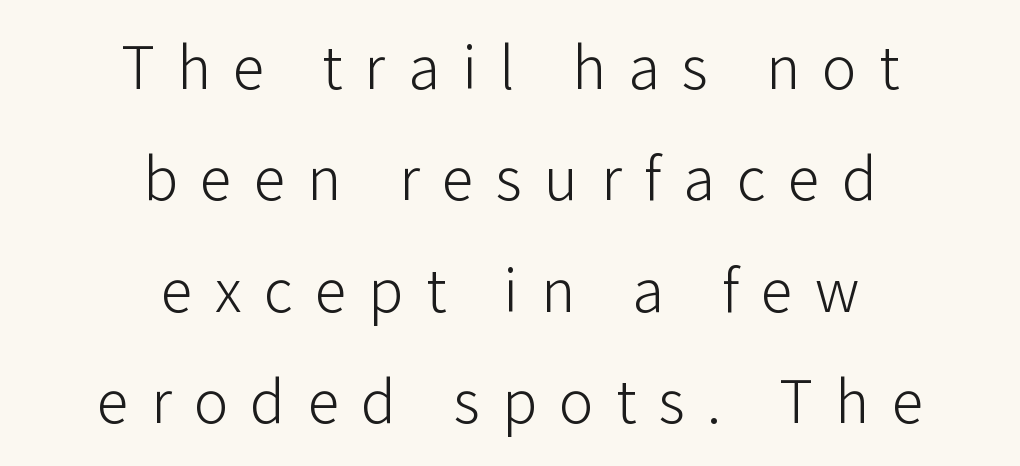
Q: Is the text bold? A: No.
Q: Is the text italic (slanted)? A: No, it is upright.
Q: Is the typeface a serif or a sans-serif typeface? A: Sans-serif.
Q: Is the text underlined? A: No.
Q: How is the paragraph aligned? A: Centered.
Q: Is the spacing between letters normal or unusually wide? A: Unusually wide.
Q: Width (condensed, normal, or wide)? A: Normal.
Q: Stroke contrast? A: Low.
Q: x-height? A: Medium.
Q: Monospaced? A: No.
